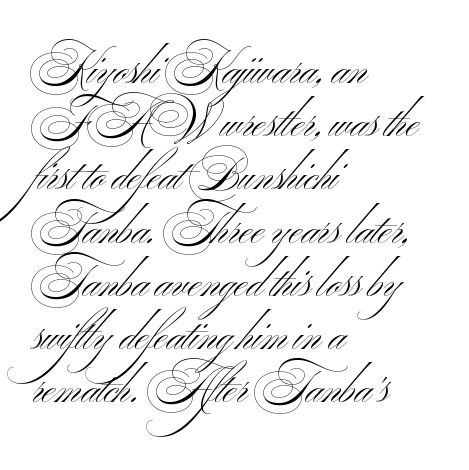
Think of a printed novel: that variable character pitch is what you see here. What stands out about the letter spacing? Nothing — it is the standard amount. Classification — sans serif. A student would call this left alignment; a typographer would say flush left, rag right. The typeface has the unassuming heft of standard copy or less.
